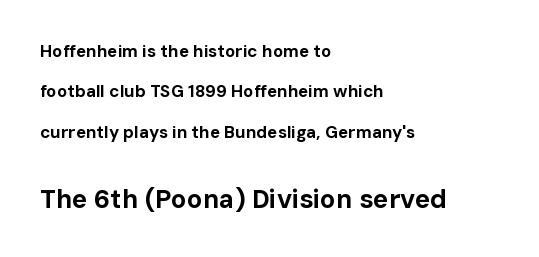
{"italic": "no", "bold": "yes", "underline": "no", "align": "left", "line_spacing": "loose", "line_spacing_ratio": 2.37, "letter_spacing": "normal", "letter_spacing_em": 0.0, "larger_block": "second", "size_ratio": 1.53, "glyph_px": 26}
